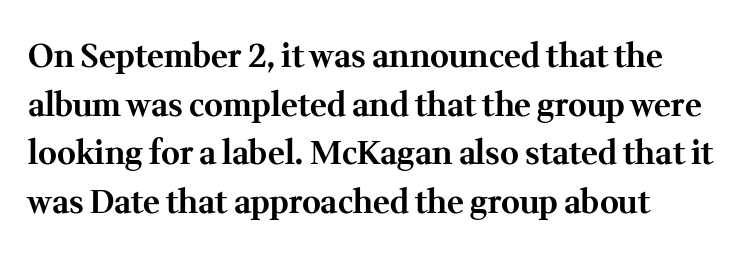
Vertical strokes here are truly vertical. Whoever set this chose a conventional vertical rhythm. Type style note: has serifs. Here the designer chose a conventional face with non-uniform glyph widths.
